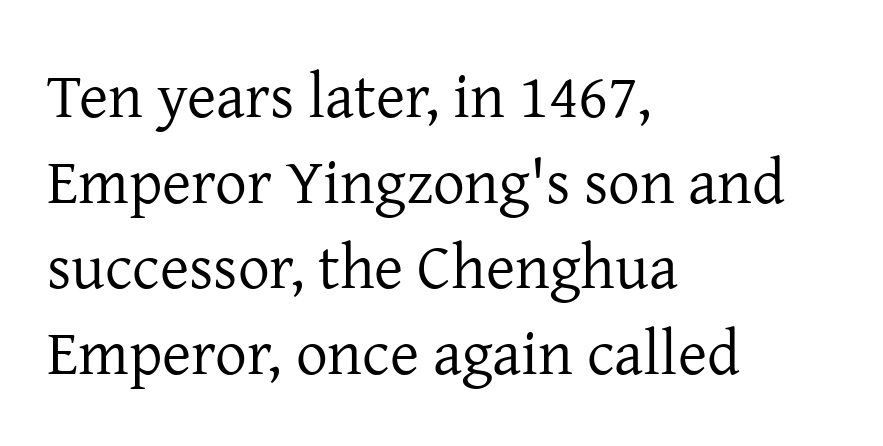
Q: Is the text bold? A: No.
Q: Is the text italic (slanted)? A: No, it is upright.
Q: Is the typeface a serif or a sans-serif typeface? A: Serif.
Q: Is the text underlined? A: No.
Q: How is the paragraph aligned? A: Left-aligned.
Q: Is the spacing between letters normal or unusually wide? A: Normal.
Q: Is the spacing between lines tight, normal or loose? A: Normal.
Q: Width (condensed, normal, or wide)? A: Normal.
Q: Stroke contrast? A: Low.
Q: x-height? A: Medium.
Q: Monospaced? A: No.
